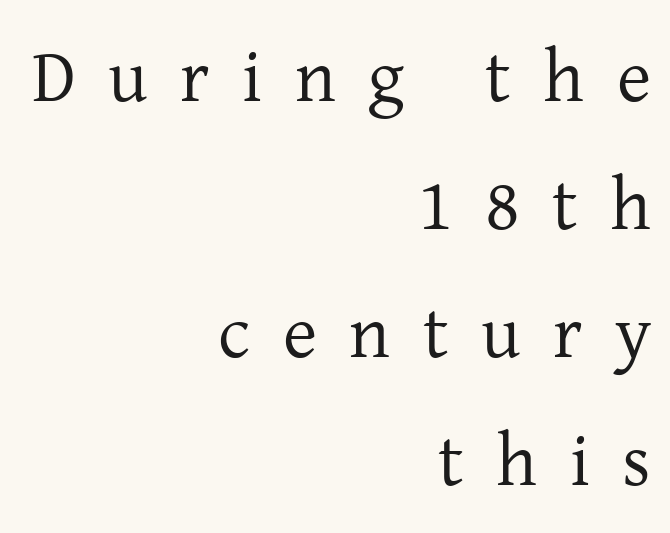
The image shows 74 px regular-weight serif type, upright; set right-aligned, line spacing 1.73x, unusually wide letter spacing (+0.44 em), not underlined; low stroke contrast and a medium x-height.
